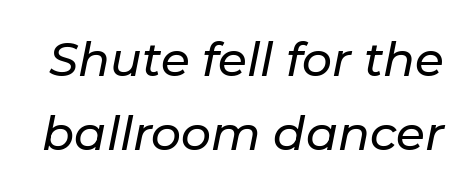
{"italic": "yes", "lean": "right", "slant_degrees": 11, "width": "normal", "stroke_contrast": "low", "x_height": "medium", "monospaced": "no", "underline": "no", "line_spacing": "normal", "line_spacing_ratio": 1.58, "letter_spacing": "normal", "letter_spacing_em": 0.0, "glyph_px": 47}
